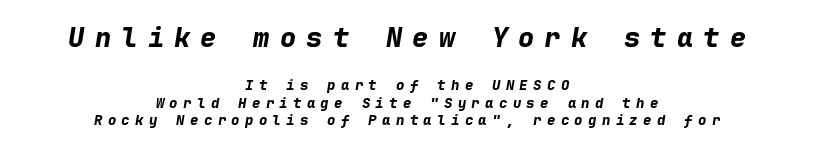
The image shows 27 px bold type, italic (leaning right); set centered, normal line spacing (1.27x), unusually wide letter spacing (+0.38 em), not underlined; the first (top) block is 1.93x larger.
